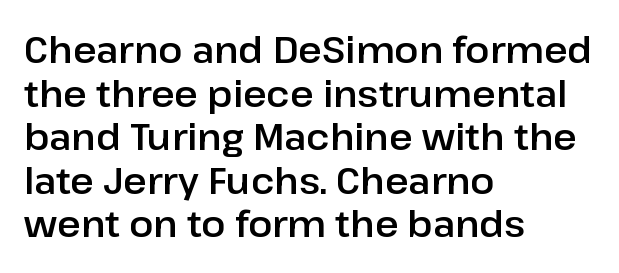
{"serif": "no", "italic": "no", "width": "normal", "stroke_contrast": "low", "x_height": "medium", "monospaced": "no", "underline": "no", "align": "left", "line_spacing_ratio": 1.21, "letter_spacing": "normal", "letter_spacing_em": 0.0, "glyph_px": 36}
